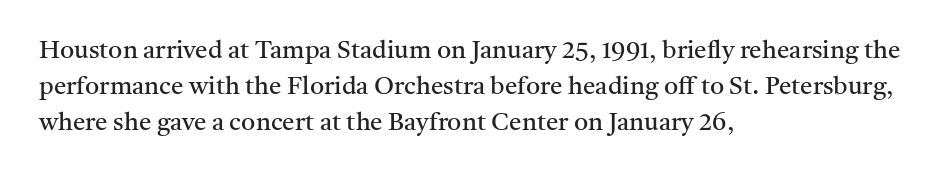
{"italic": "no", "bold": "no", "underline": "no", "align": "left", "line_spacing": "normal", "line_spacing_ratio": 1.44, "letter_spacing": "normal", "letter_spacing_em": 0.0, "glyph_px": 25}
